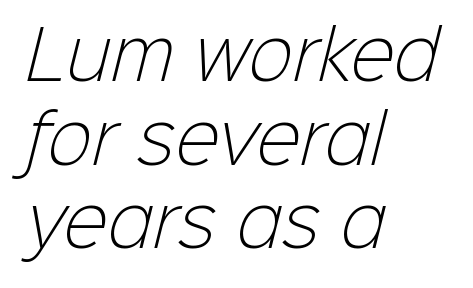
Q: Is the text bold? A: No.
Q: Is the typeface a serif or a sans-serif typeface? A: Sans-serif.
Q: Is the text underlined? A: No.
Q: How is the paragraph aligned? A: Left-aligned.
Q: Is the spacing between letters normal or unusually wide? A: Normal.
Q: Is the spacing between lines tight, normal or loose? A: Normal.
Q: Width (condensed, normal, or wide)? A: Normal.
Q: Stroke contrast? A: Low.
Q: x-height? A: Medium.
Q: Monospaced? A: No.
